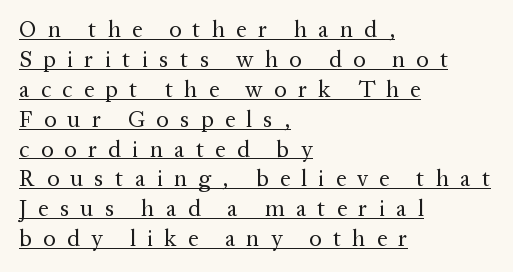
{"italic": "no", "bold": "no", "underline": "yes", "align": "left", "line_spacing": "normal", "line_spacing_ratio": 1.3, "letter_spacing": "wide", "letter_spacing_em": 0.49, "glyph_px": 23}
